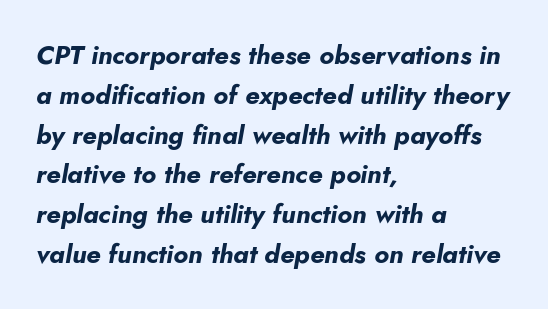
Q: Is the text bold? A: Yes.
Q: Is the text italic (slanted)? A: Yes, it leans right by about 5 degrees.
Q: Is the text underlined? A: No.
Q: How is the paragraph aligned? A: Left-aligned.
Q: Is the spacing between letters normal or unusually wide? A: Normal.
Q: Is the spacing between lines tight, normal or loose? A: Normal.
